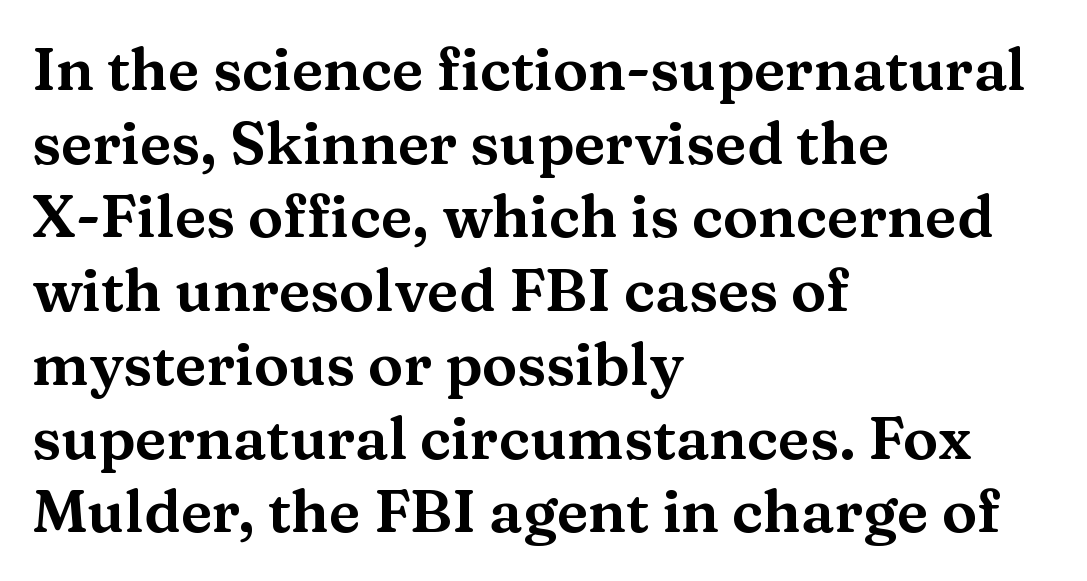
The image shows 59 px wide serif type, upright; set left-aligned, normal line spacing (1.25x), normal letter spacing, not underlined; medium stroke contrast and a medium x-height.
